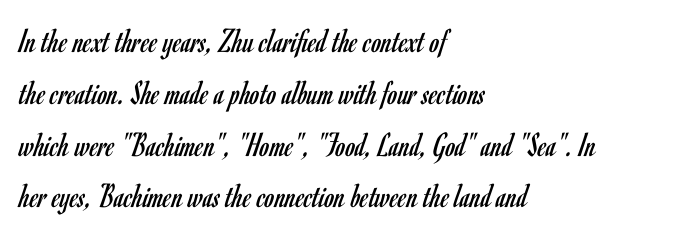
{"serif": "no", "bold": "no", "weight": "regular", "width": "condensed", "stroke_contrast": "low", "x_height": "small", "monospaced": "no", "underline": "no", "align": "left", "line_spacing": "normal", "line_spacing_ratio": 1.48, "letter_spacing": "normal", "letter_spacing_em": 0.0, "glyph_px": 35}
